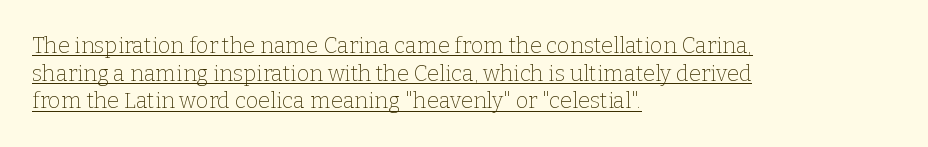
{"italic": "no", "bold": "no", "underline": "yes", "align": "left", "line_spacing": "normal", "line_spacing_ratio": 1.26, "letter_spacing": "normal", "letter_spacing_em": 0.0, "glyph_px": 22}
